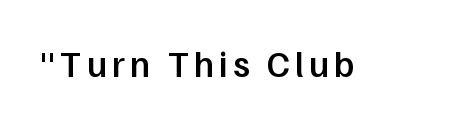
A bare baseline throughout the passage. What kind of face is this? One without serifs — a sans. Bold? Not quite — semibold, heavier than regular but stopping short. Ordinary non-slanted type is in use. Looks like regular typesetting: each glyph gets only the width it needs.
